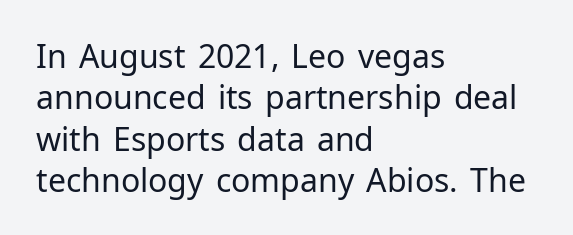
Q: Is the text bold? A: No.
Q: Is the text italic (slanted)? A: No, it is upright.
Q: Is the typeface a serif or a sans-serif typeface? A: Sans-serif.
Q: Is the text underlined? A: No.
Q: How is the paragraph aligned? A: Left-aligned.
Q: Is the spacing between letters normal or unusually wide? A: Normal.
Q: Is the spacing between lines tight, normal or loose? A: Normal.
Q: Width (condensed, normal, or wide)? A: Normal.
Q: Stroke contrast? A: Low.
Q: x-height? A: Medium.
Q: Monospaced? A: No.
